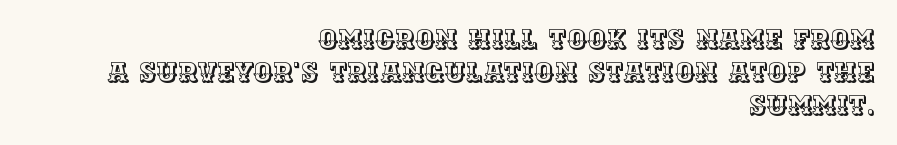
The image shows 27 px text type, upright; set right-aligned, line spacing 1.22x, normal letter spacing, not underlined.
